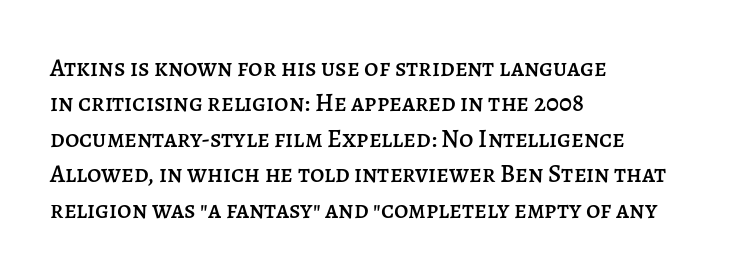
The line texture is even and compact thanks to regular tracking. Glance below the letters and you will spot only blank space. It's the straight-up-and-down kind of type. Each line starts at the same left margin while the right side varies. Reading down the column, the eye jumps a familiar distance to each next line.
